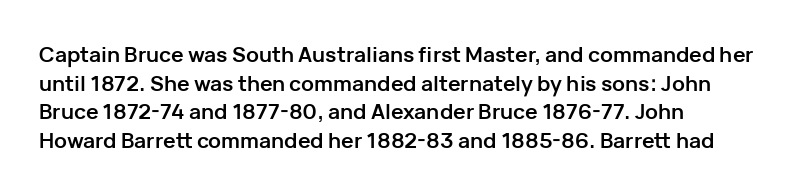
Notice how descenders clear the ascenders below comfortably — that's standard leading. Clear beneath every line of the passage. These lines are set flush left with a ragged right edge. The type sits square on the baseline with zero lean. Each word holds together tightly as a unit, with standard inter-letter gaps.
